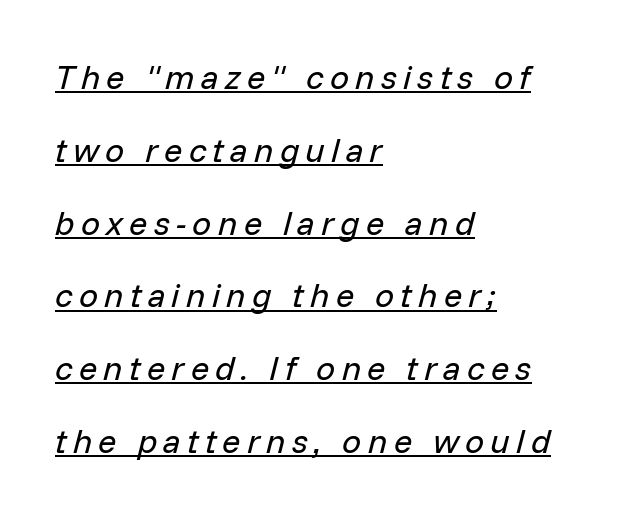
{"italic": "yes", "lean": "right", "slant_degrees": 14, "bold": "no", "weight": "regular", "width": "normal", "stroke_contrast": "low", "x_height": "medium", "monospaced": "no", "underline": "yes", "align": "left", "line_spacing": "loose", "line_spacing_ratio": 2.14, "glyph_px": 34}
